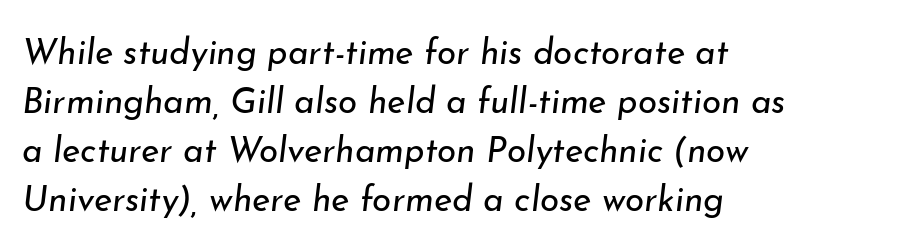
The image shows 35 px regular-weight type, italic (leaning right); set left-aligned, normal line spacing (1.4x), normal letter spacing, not underlined; low stroke contrast and a small x-height.
